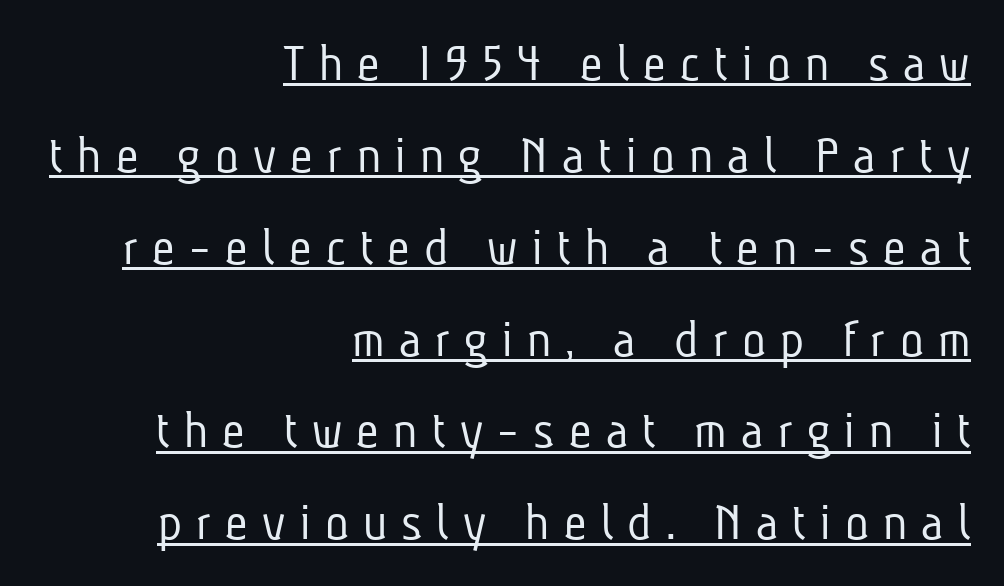
The image shows 55 px light, condensed sans-serif type; set right-aligned, normal line spacing (1.67x), unusually wide letter spacing (+0.26 em), underlined; low stroke contrast and a medium x-height.
